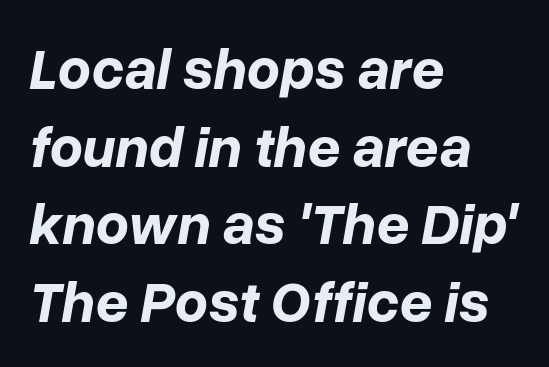
Q: Is the text bold? A: Yes.
Q: Is the text italic (slanted)? A: Yes, it leans right by about 10 degrees.
Q: Is the text underlined? A: No.
Q: How is the paragraph aligned? A: Left-aligned.
Q: Is the spacing between letters normal or unusually wide? A: Normal.
Q: Is the spacing between lines tight, normal or loose? A: Normal.
Q: Width (condensed, normal, or wide)? A: Normal.
Q: Stroke contrast? A: Low.
Q: x-height? A: Medium.
Q: Monospaced? A: No.
